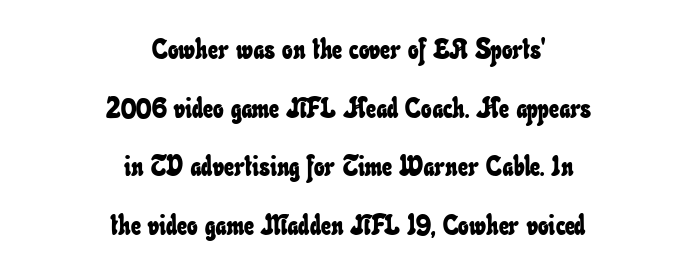
Centered paragraph, ragged on both sides. A clean baseline with only descenders dipping below it. Widely set lines give the paragraph a tall, airy silhouette. Spacing verdict: proportional, widths tailored to each character. Words appear dense and cohesive because spacing is normal.
